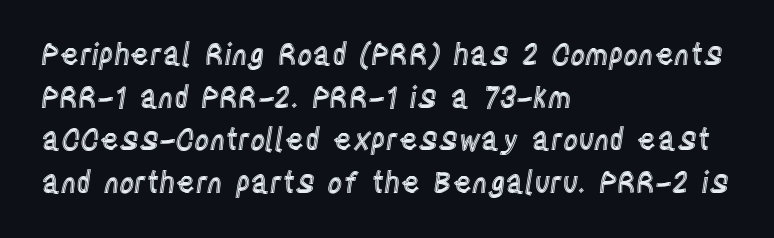
The image shows 29 px condensed type; set left-aligned, normal line spacing (1.47x), normal letter spacing, not underlined; a large x-height.
